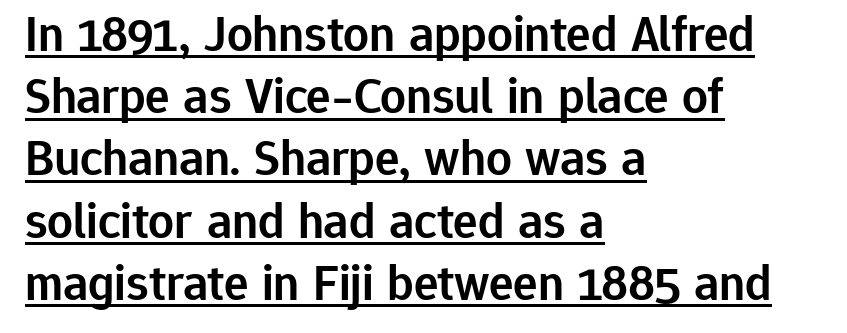
The image shows 51 px semibold sans-serif type, upright; set left-aligned, line spacing 1.22x, normal letter spacing, underlined; low stroke contrast and a medium x-height.
